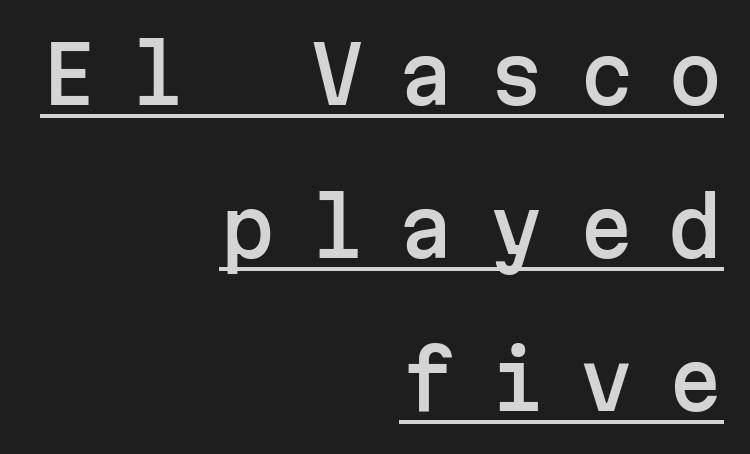
{"serif": "no", "italic": "no", "width": "normal", "stroke_contrast": "low", "x_height": "medium", "monospaced": "yes", "underline": "yes", "align": "right", "line_spacing": "loose", "line_spacing_ratio": 1.96, "letter_spacing": "wide", "letter_spacing_em": 0.45, "glyph_px": 78}
